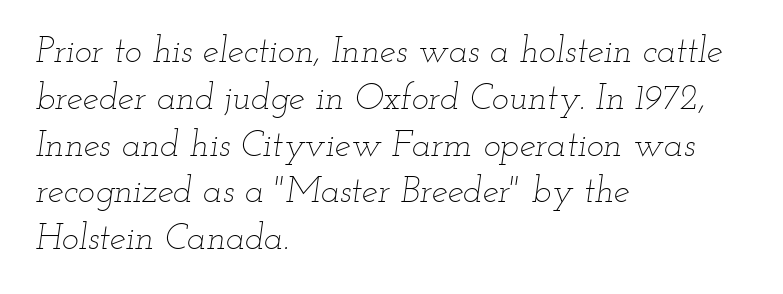
{"italic": "yes", "lean": "right", "slant_degrees": 12, "bold": "no", "weight": "thin", "width": "wide", "stroke_contrast": "low", "x_height": "small", "monospaced": "no", "underline": "no", "align": "left", "line_spacing": "normal", "line_spacing_ratio": 1.3, "letter_spacing": "normal", "letter_spacing_em": 0.0, "glyph_px": 36}
